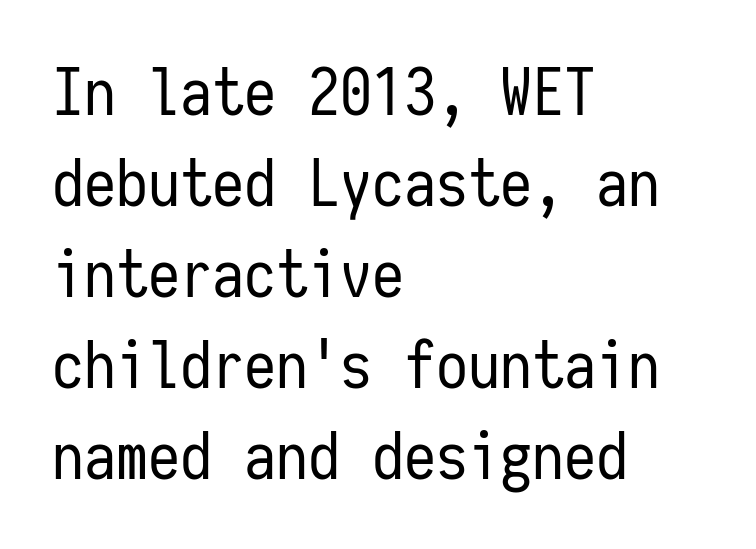
The image shows 64 px regular-weight, condensed sans-serif type, upright, monospaced; set left-aligned, normal line spacing (1.42x), normal letter spacing, not underlined; low stroke contrast and a medium x-height.
